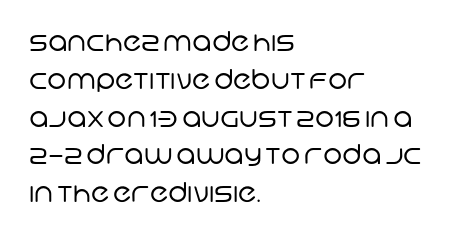
Q: Is the text bold? A: No.
Q: Is the text underlined? A: No.
Q: How is the paragraph aligned? A: Left-aligned.
Q: Is the spacing between letters normal or unusually wide? A: Normal.
Q: Is the spacing between lines tight, normal or loose? A: Normal.
